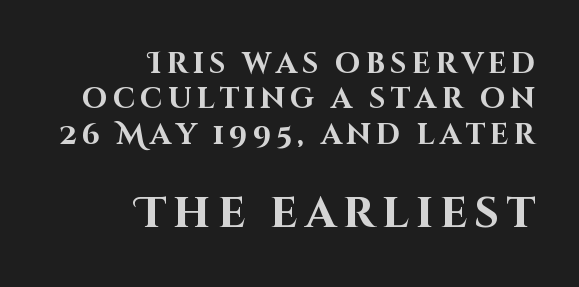
The space beneath each line is pristine and unruled. These lines are rendered in a variable-pitch font. Layout note: lines flush right. This is roman type, the default non-slanted kind.
